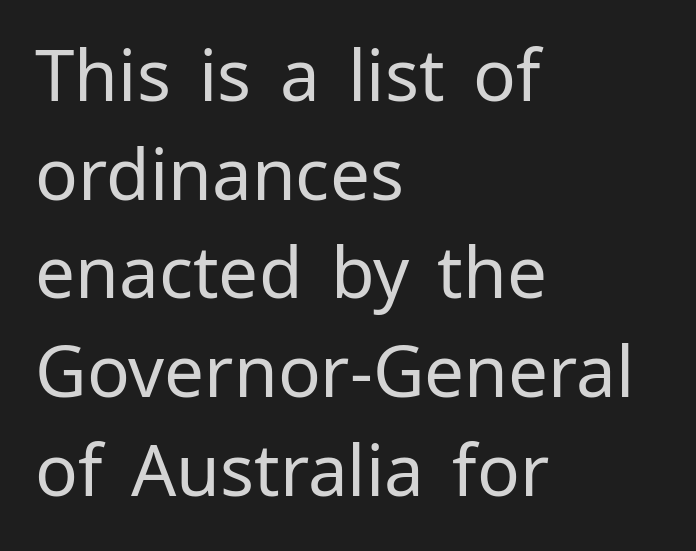
The image shows 71 px regular-weight sans-serif type, upright; set left-aligned, normal line spacing (1.39x), normal letter spacing, not underlined; low stroke contrast and a medium x-height.
